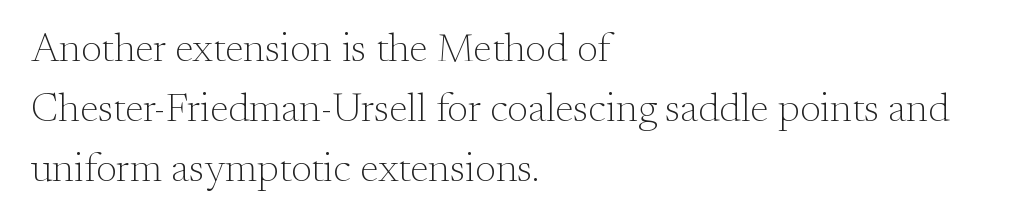
Q: Is the text bold? A: No.
Q: Is the text italic (slanted)? A: No, it is upright.
Q: Is the typeface a serif or a sans-serif typeface? A: Serif.
Q: Is the text underlined? A: No.
Q: How is the paragraph aligned? A: Left-aligned.
Q: Is the spacing between letters normal or unusually wide? A: Normal.
Q: Is the spacing between lines tight, normal or loose? A: Normal.
Q: Width (condensed, normal, or wide)? A: Normal.
Q: Stroke contrast? A: Medium.
Q: x-height? A: Small.
Q: Monospaced? A: No.
